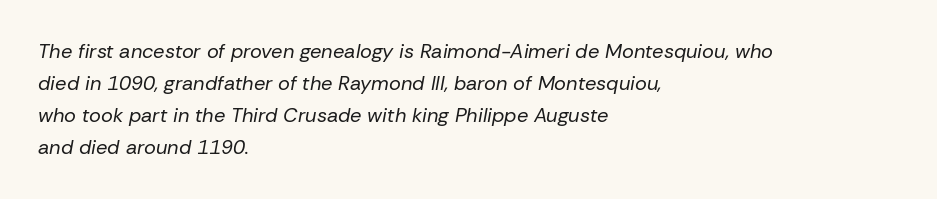
The image shows 20 px text type, italic (leaning right); set left-aligned, normal line spacing (1.6x), normal letter spacing, not underlined.
